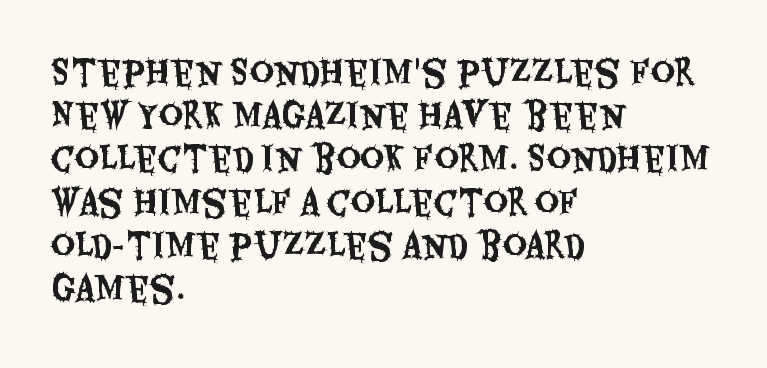
Q: Is the text italic (slanted)? A: No, it is upright.
Q: Is the typeface a serif or a sans-serif typeface? A: Sans-serif.
Q: Is the text underlined? A: No.
Q: How is the paragraph aligned? A: Left-aligned.
Q: Is the spacing between letters normal or unusually wide? A: Normal.
Q: Is the spacing between lines tight, normal or loose? A: Normal.
Q: Width (condensed, normal, or wide)? A: Condensed.
Q: Stroke contrast? A: Medium.
Q: x-height? A: Large.
Q: Monospaced? A: No.
